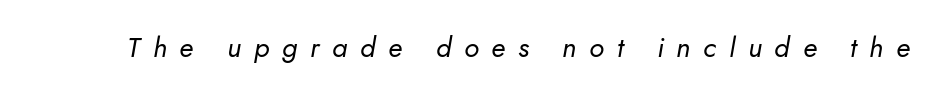
Note the varied advance widths — an 'i' is clearly narrower than an 'm'. Clear beneath every line of the passage. In terms of letterspacing, this is a distinctly airy, spread setting. Stem width sits at or under what a default text font uses. A typesetter would mark this as italic.
